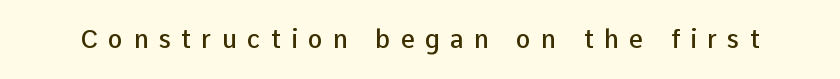
The image shows 25 px text type, upright; set unusually wide letter spacing (+0.41 em), not underlined.
